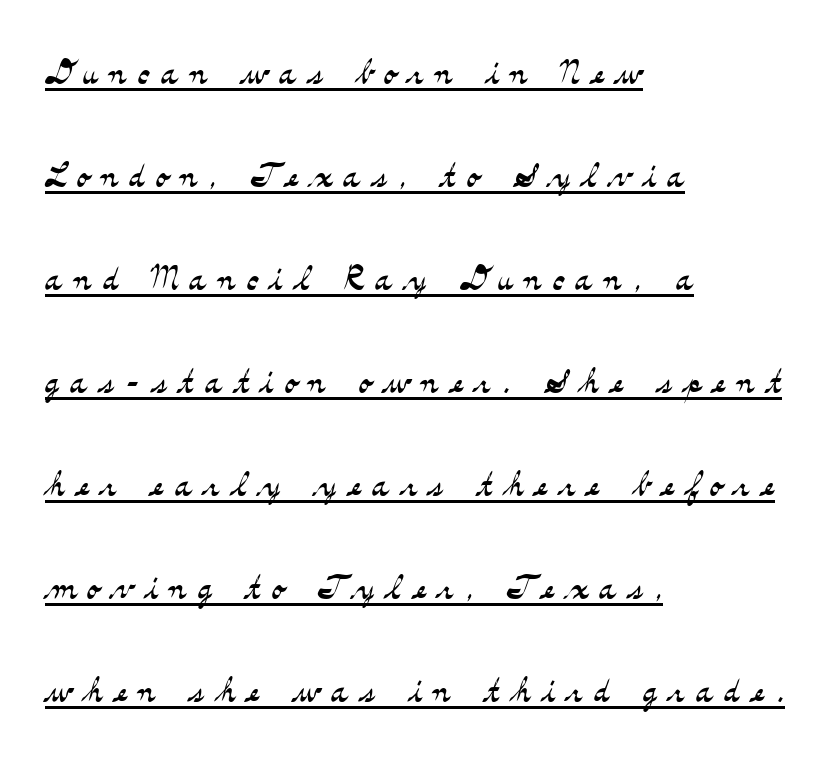
{"serif": "yes", "bold": "no", "weight": "light", "width": "wide", "stroke_contrast": "medium", "x_height": "small", "monospaced": "no", "underline": "yes", "align": "left", "line_spacing": "loose", "line_spacing_ratio": 2.29, "letter_spacing": "wide", "letter_spacing_em": 0.25, "glyph_px": 45}
